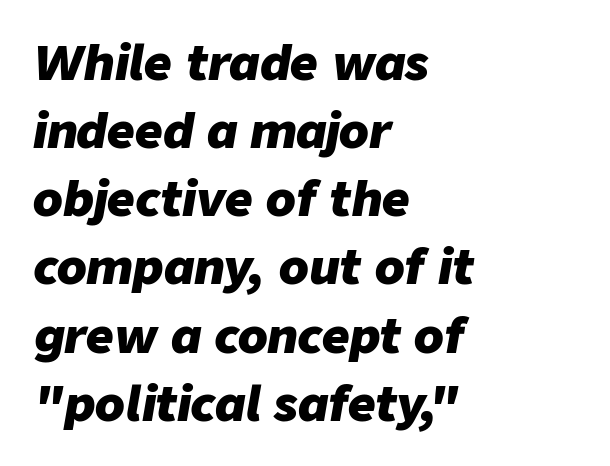
Q: Is the text bold? A: Yes.
Q: Is the text italic (slanted)? A: Yes, it leans right by about 9 degrees.
Q: Is the text underlined? A: No.
Q: How is the paragraph aligned? A: Left-aligned.
Q: Is the spacing between letters normal or unusually wide? A: Normal.
Q: Is the spacing between lines tight, normal or loose? A: Normal.
Q: Width (condensed, normal, or wide)? A: Normal.
Q: Stroke contrast? A: Low.
Q: x-height? A: Medium.
Q: Monospaced? A: No.
